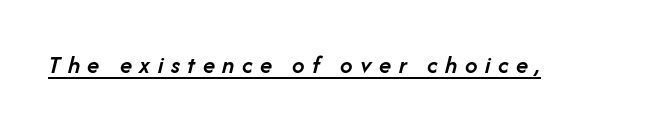
Each glyph is drawn with semibold strokes, heavier than normal yet not fully bold. Quick note: underline on. Words appear elongated and porous because spacing is wide. Is the type slanted? Yes — the strokes lean at a clear angle.
